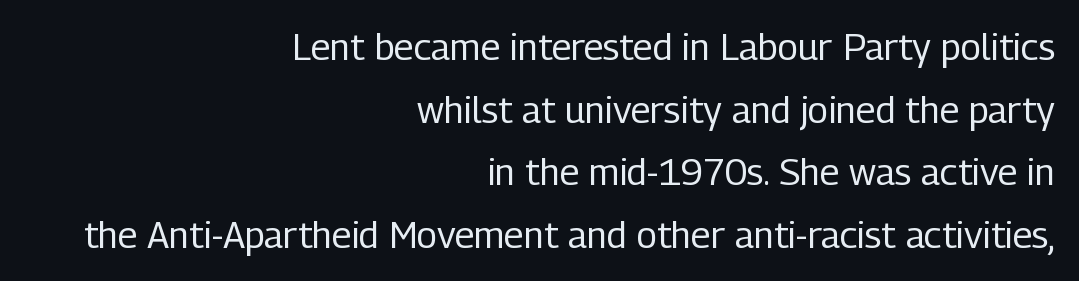
The image shows 37 px regular-weight, condensed sans-serif type, upright; set right-aligned, normal line spacing (1.69x), normal letter spacing, not underlined; low stroke contrast and a medium x-height.
